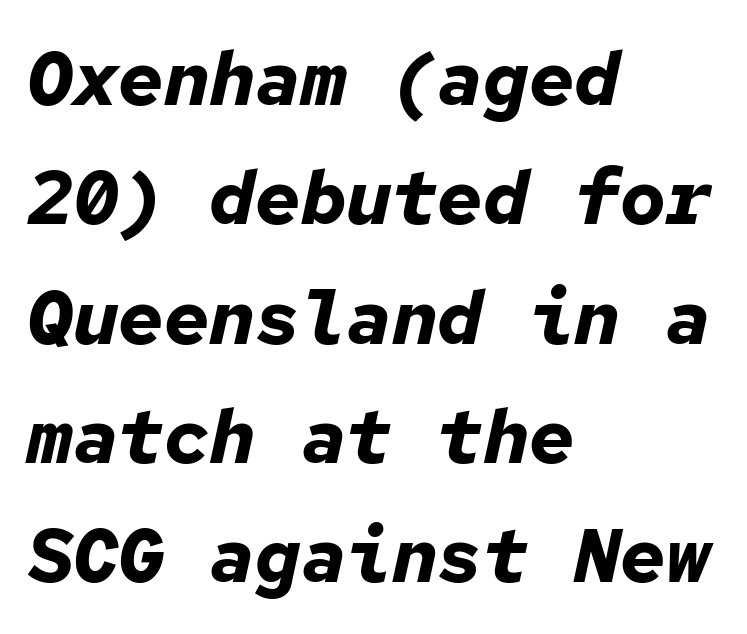
{"italic": "yes", "lean": "right", "slant_degrees": 12, "bold": "yes", "weight": "bold", "width": "normal", "stroke_contrast": "low", "x_height": "medium", "monospaced": "yes", "underline": "no", "align": "left", "line_spacing": "normal", "line_spacing_ratio": 1.57, "letter_spacing": "normal", "letter_spacing_em": 0.0, "glyph_px": 76}
